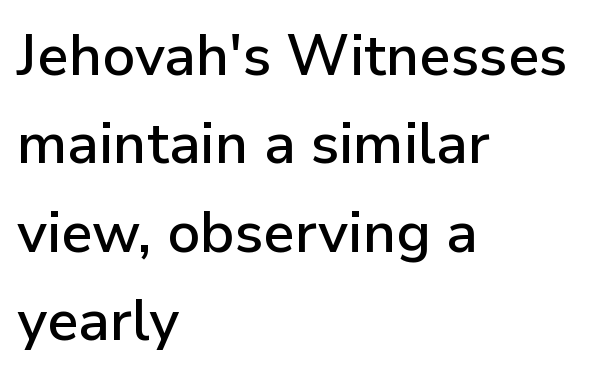
{"serif": "no", "italic": "no", "width": "normal", "stroke_contrast": "low", "x_height": "medium", "monospaced": "no", "underline": "no", "align": "left", "line_spacing": "normal", "line_spacing_ratio": 1.55, "letter_spacing": "normal", "letter_spacing_em": 0.0, "glyph_px": 57}
